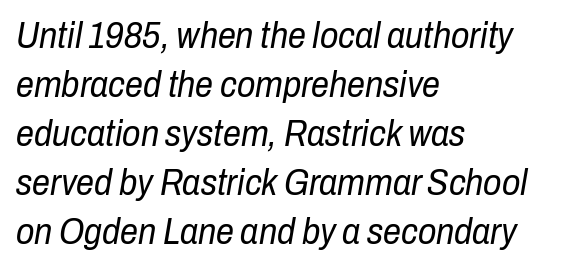
Letters have the restrained weight of plain body copy at most. Honestly, the row spacing looks completely unremarkable. You could not count columns in this text — the font is proportionally spaced. The strip under each line holds only bare page. Tracking value appears to be zero — textbook default spacing.
